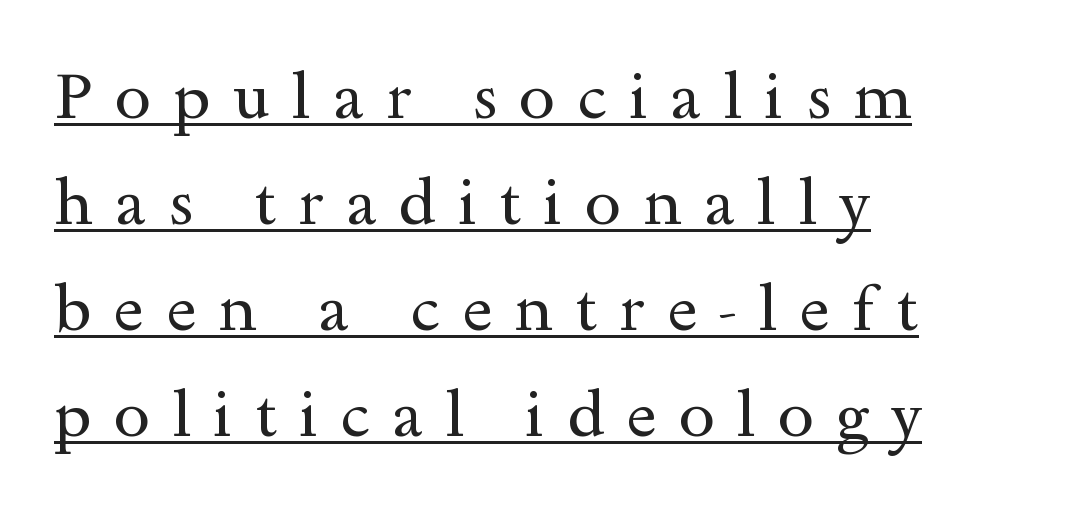
The image shows 65 px regular-weight, wide serif type, upright; set left-aligned, normal line spacing (1.63x), unusually wide letter spacing (+0.34 em), underlined; a small x-height.
